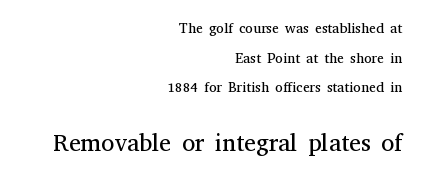
{"italic": "no", "bold": "no", "underline": "no", "align": "right", "line_spacing": "loose", "line_spacing_ratio": 2.11, "letter_spacing": "normal", "letter_spacing_em": 0.0, "larger_block": "second", "size_ratio": 1.71, "glyph_px": 24}
